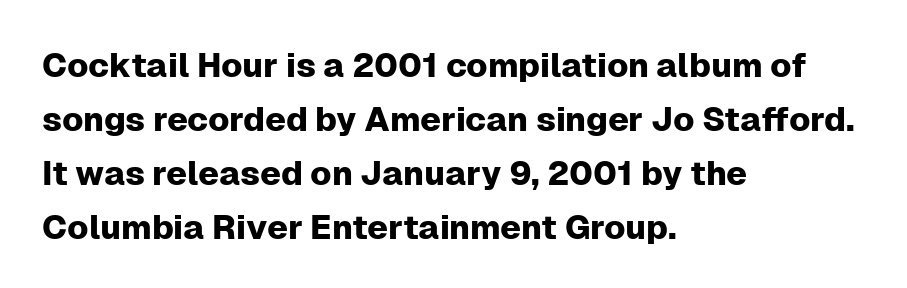
{"serif": "no", "italic": "no", "width": "normal", "stroke_contrast": "low", "x_height": "medium", "monospaced": "no", "underline": "no", "align": "left", "line_spacing": "normal", "line_spacing_ratio": 1.59, "letter_spacing": "normal", "letter_spacing_em": 0.0, "glyph_px": 34}
